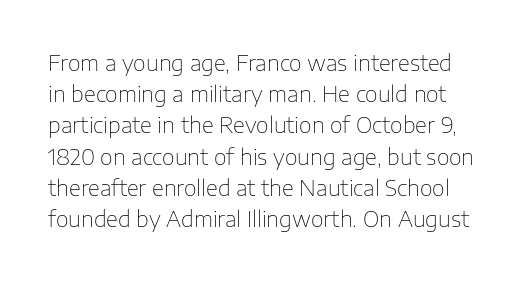
Q: Is the text bold? A: No.
Q: Is the text italic (slanted)? A: No, it is upright.
Q: Is the text underlined? A: No.
Q: Is the spacing between letters normal or unusually wide? A: Normal.
Q: Is the spacing between lines tight, normal or loose? A: Normal.
